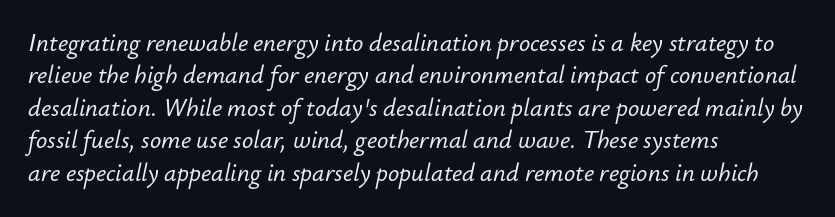
{"italic": "yes", "lean": "right", "slant_degrees": 12, "underline": "no", "align": "left", "line_spacing": "normal", "line_spacing_ratio": 1.3, "letter_spacing": "normal", "letter_spacing_em": 0.0, "glyph_px": 25}
